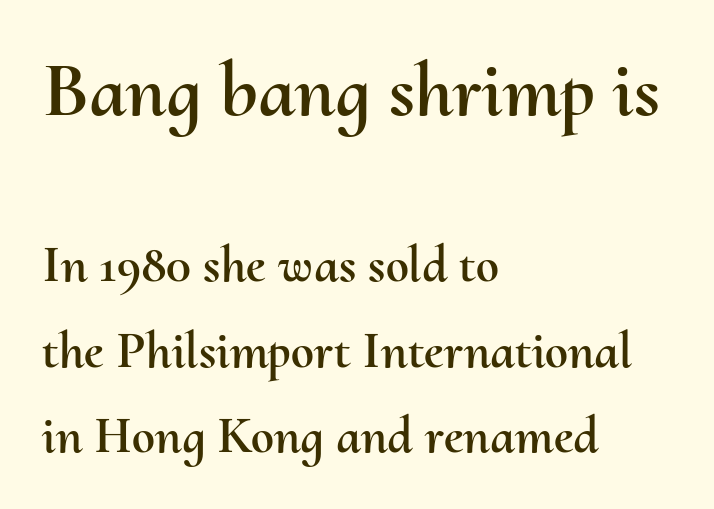
Size hierarchy here favors the leading block over the trailing one. Vertical spacing — default. Proportional: the letters do not fall into vertical columns. This rendering features lettering with no underline.
